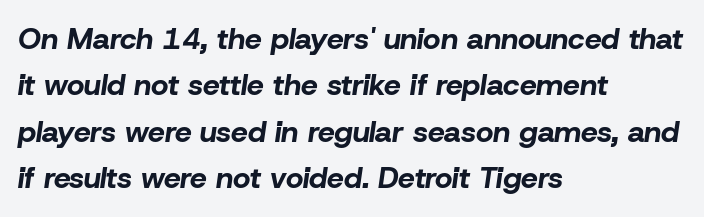
Q: Is the text bold? A: Yes.
Q: Is the text italic (slanted)? A: Yes, it leans right by about 8 degrees.
Q: Is the text underlined? A: No.
Q: How is the paragraph aligned? A: Left-aligned.
Q: Is the spacing between letters normal or unusually wide? A: Normal.
Q: Is the spacing between lines tight, normal or loose? A: Normal.
Q: Width (condensed, normal, or wide)? A: Normal.
Q: Stroke contrast? A: Low.
Q: x-height? A: Medium.
Q: Monospaced? A: No.
